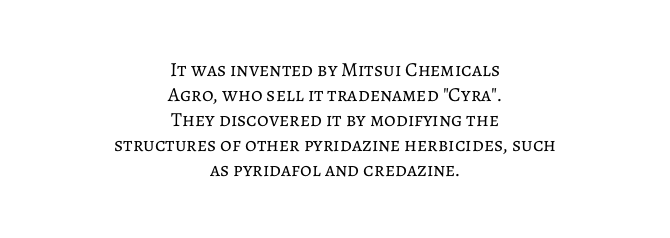
There is no visible air inserted between adjacent glyphs. The compositor balanced each line on the midline. Compared with a typical body face, this is equally light or lighter still. The typography opts for an upright posture over an oblique one. Any mark beneath the type? The region is blank.
